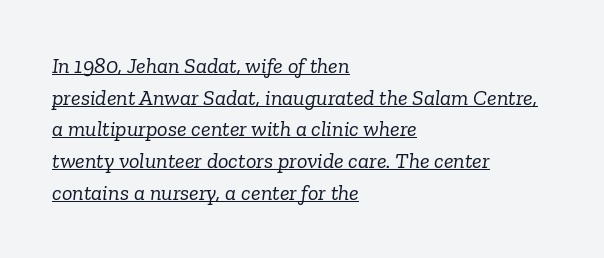
Looking at the ascenders, they clearly lean. If you drew a ruler down the left edge, every line would touch it. What's the leading like? Ordinary, nothing unusual. The specimen includes a rule beneath the text block's lines. No extra ink here — the face is not bold.
